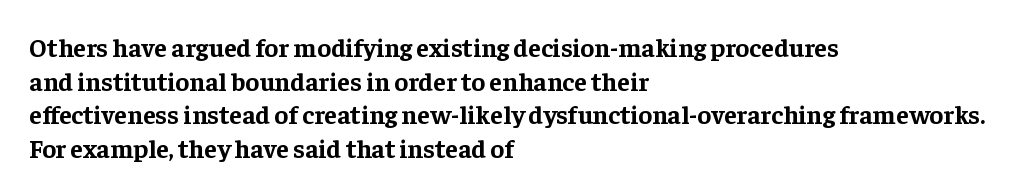
{"italic": "no", "bold": "yes", "underline": "no", "align": "left", "line_spacing": "normal", "line_spacing_ratio": 1.29, "letter_spacing": "normal", "letter_spacing_em": 0.0, "glyph_px": 26}
